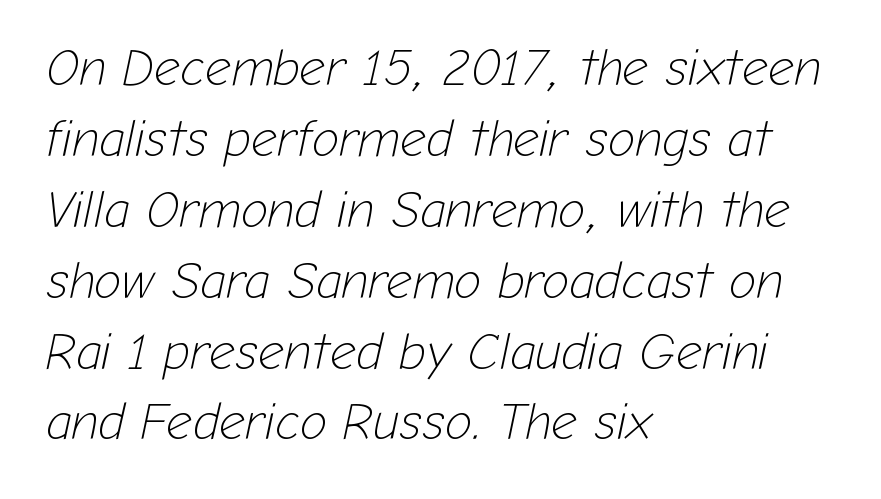
The typography opts for an oblique posture over an upright one. Plain, unruled lines of type. No chunkiness to these letters — they're not bold. The paragraph has a hard left edge and a soft right edge. Characters follow at the spacing the type designer built in. Compared with typical paragraphs, the rows here are spaced about the same.
